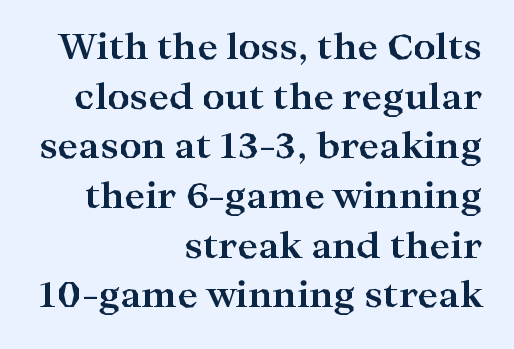
The image shows 35 px bold, wide serif type, upright; set right-aligned, normal line spacing (1.42x), normal letter spacing, not underlined; high stroke contrast and a medium x-height.
